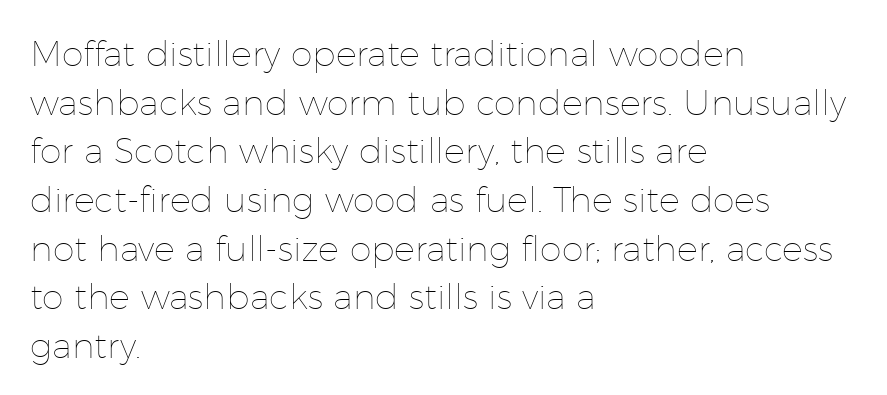
Q: Is the text bold? A: No.
Q: Is the text italic (slanted)? A: No, it is upright.
Q: Is the text underlined? A: No.
Q: How is the paragraph aligned? A: Left-aligned.
Q: Is the spacing between letters normal or unusually wide? A: Normal.
Q: Is the spacing between lines tight, normal or loose? A: Normal.
Q: Width (condensed, normal, or wide)? A: Normal.
Q: Stroke contrast? A: Low.
Q: x-height? A: Medium.
Q: Monospaced? A: No.
